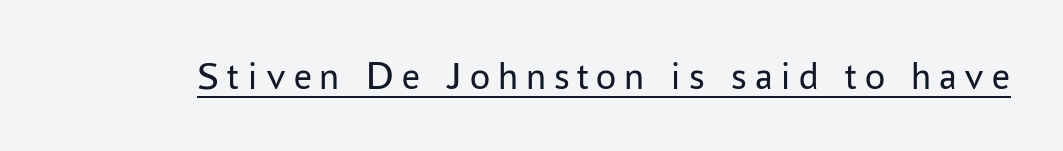
Q: Is the text bold? A: No.
Q: Is the text italic (slanted)? A: No, it is upright.
Q: Is the typeface a serif or a sans-serif typeface? A: Sans-serif.
Q: Is the text underlined? A: Yes.
Q: Is the spacing between letters normal or unusually wide? A: Unusually wide.
Q: Width (condensed, normal, or wide)? A: Normal.
Q: Stroke contrast? A: Low.
Q: x-height? A: Medium.
Q: Monospaced? A: No.
